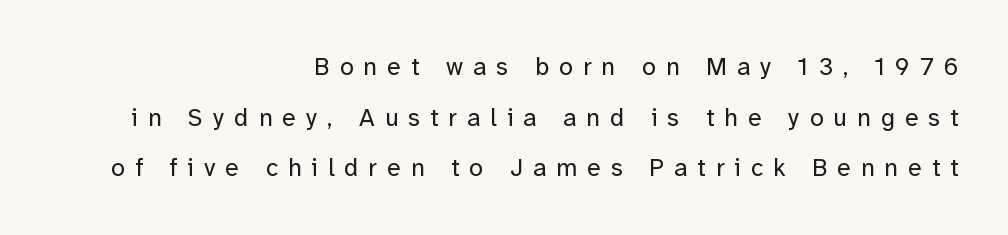
Q: Is the text bold? A: No.
Q: Is the text italic (slanted)? A: No, it is upright.
Q: Is the text underlined? A: No.
Q: How is the paragraph aligned? A: Right-aligned.
Q: Is the spacing between letters normal or unusually wide? A: Unusually wide.
Q: Is the spacing between lines tight, normal or loose? A: Loose.
